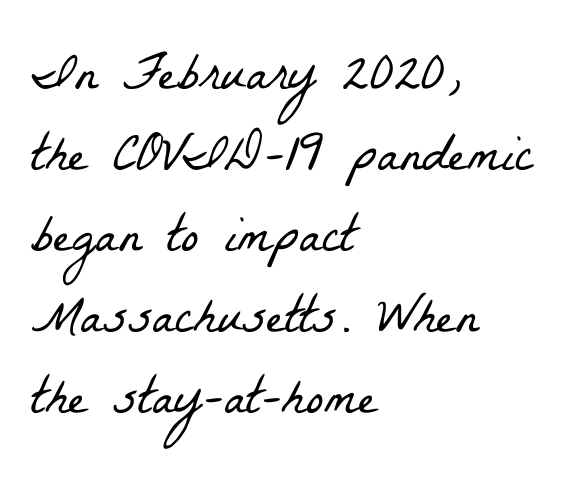
Q: Is the text bold? A: No.
Q: Is the typeface a serif or a sans-serif typeface? A: Serif.
Q: Is the text underlined? A: No.
Q: How is the paragraph aligned? A: Left-aligned.
Q: Is the spacing between letters normal or unusually wide? A: Normal.
Q: Is the spacing between lines tight, normal or loose? A: Normal.
Q: Width (condensed, normal, or wide)? A: Condensed.
Q: Stroke contrast? A: Low.
Q: x-height? A: Medium.
Q: Monospaced? A: No.
